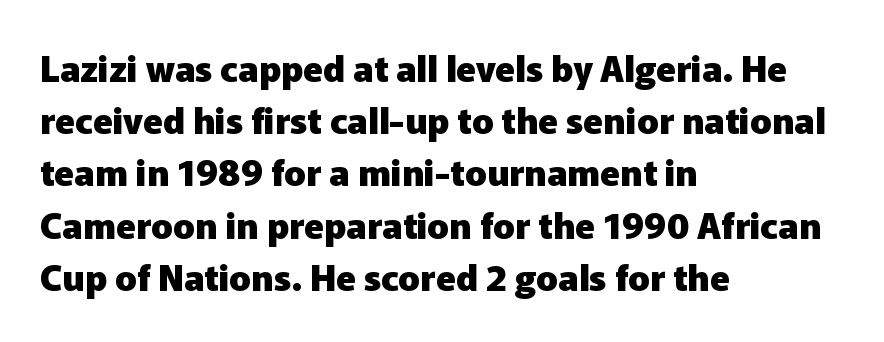
{"serif": "no", "italic": "no", "bold": "yes", "weight": "heavy", "width": "normal", "stroke_contrast": "low", "x_height": "medium", "monospaced": "no", "underline": "no", "align": "left", "line_spacing": "normal", "line_spacing_ratio": 1.45, "letter_spacing": "normal", "letter_spacing_em": 0.0, "glyph_px": 36}
